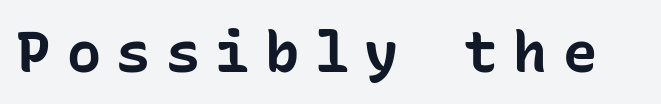
Unlike a traditional serif, this face leaves its strokes unadorned. The lettering stays uniformly vertical, giving the passage a roman look. Strong, thick strokes mark this as bold type. A typesetter would call this heavily tracked-out type. Each letter, wide or thin by design, is forced into the same width here.
